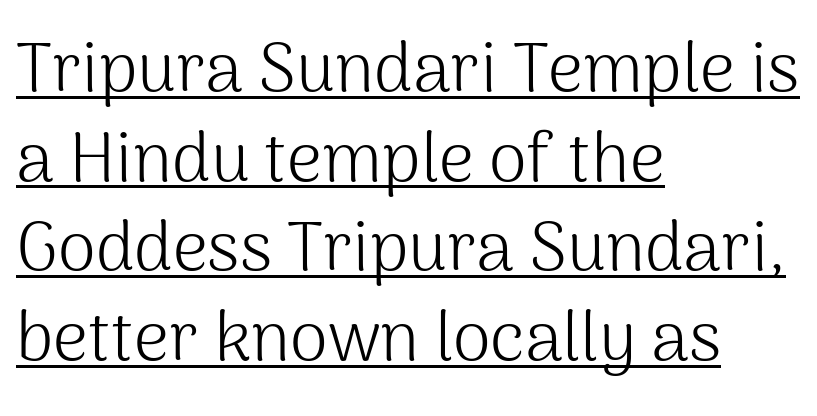
Does the lettering tilt? It doesn't — this is upright. The gaps between neighbouring characters are ordinary and unremarkable. Vertically, the passage feels balanced, rows spaced as you'd expect. This rendering features underlined lettering.
